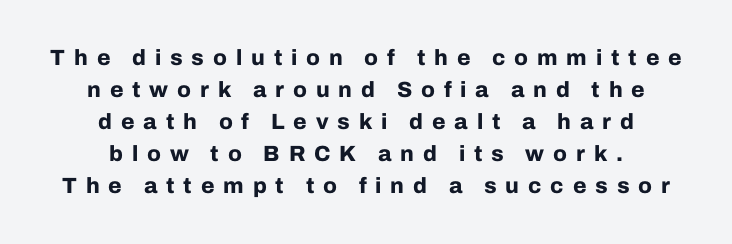
Q: Is the text bold? A: Yes.
Q: Is the text italic (slanted)? A: No, it is upright.
Q: Is the text underlined? A: No.
Q: How is the paragraph aligned? A: Centered.
Q: Is the spacing between letters normal or unusually wide? A: Unusually wide.
Q: Is the spacing between lines tight, normal or loose? A: Normal.
